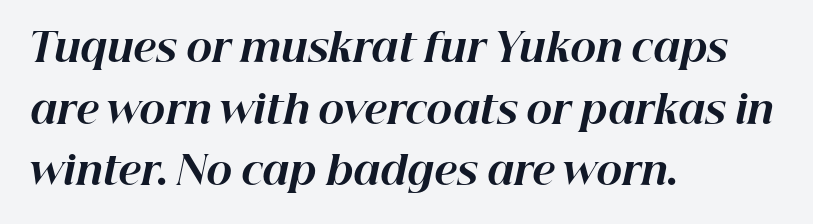
{"italic": "yes", "lean": "right", "slant_degrees": 12, "bold": "yes", "weight": "bold", "width": "normal", "stroke_contrast": "high", "x_height": "medium", "monospaced": "no", "underline": "no", "align": "left", "line_spacing": "normal", "line_spacing_ratio": 1.58, "letter_spacing": "normal", "letter_spacing_em": 0.0, "glyph_px": 39}
